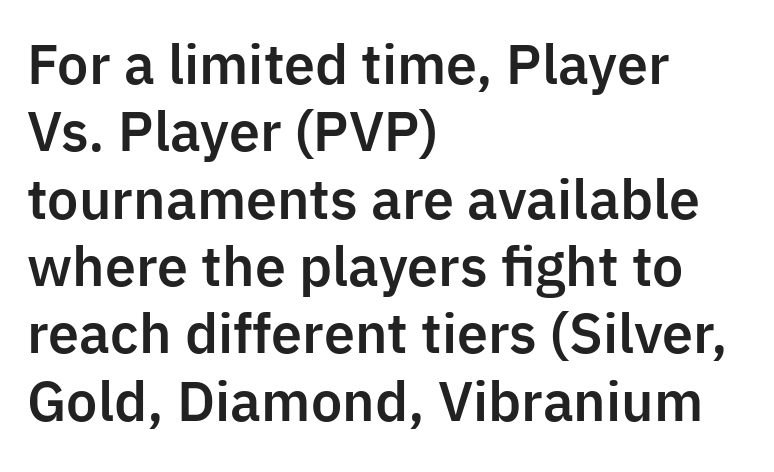
Evenly set lines give the paragraph a standard silhouette. Nobody drew a line under any word here. Left-aligned paragraph, ragged on the right. Stroke terminals: plain, sans-serif.
